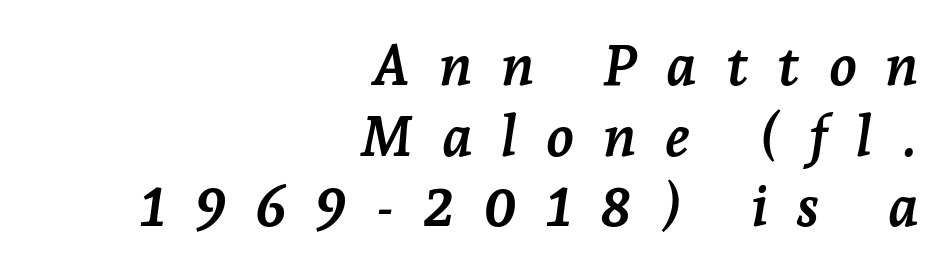
The image shows 57 px semibold serif type, italic (leaning right); set right-aligned, line spacing 1.24x, unusually wide letter spacing (+0.5 em), not underlined; low stroke contrast and a medium x-height.
